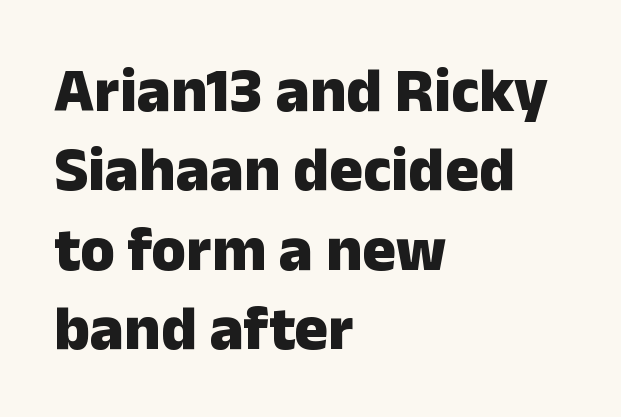
Q: Is the text bold? A: Yes.
Q: Is the text italic (slanted)? A: No, it is upright.
Q: Is the typeface a serif or a sans-serif typeface? A: Sans-serif.
Q: Is the text underlined? A: No.
Q: How is the paragraph aligned? A: Left-aligned.
Q: Is the spacing between letters normal or unusually wide? A: Normal.
Q: Is the spacing between lines tight, normal or loose? A: Normal.
Q: Width (condensed, normal, or wide)? A: Normal.
Q: Stroke contrast? A: Low.
Q: x-height? A: Medium.
Q: Monospaced? A: No.
